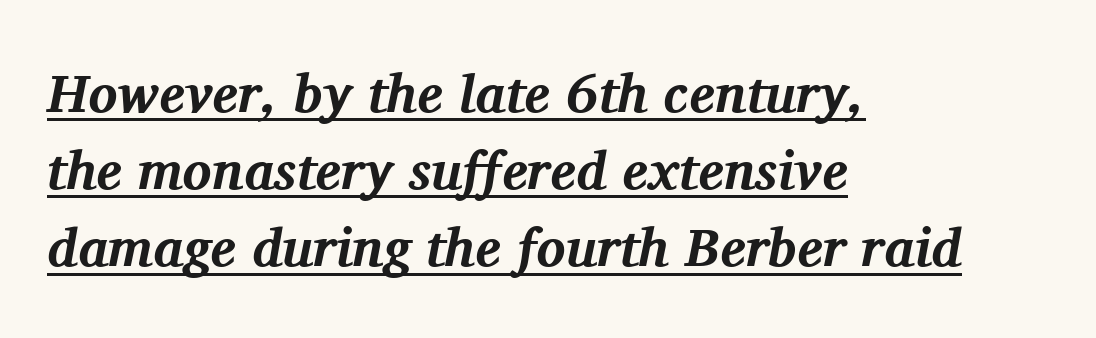
Heft: maximum for text — a bold. The letters are slanted; this is an italic face. Is the block centered? No — it sits flush against the left margin. This sample uses plain, unmodified letter spacing. The space between consecutive lines is moderate. Here the designer chose a conventional face with non-uniform glyph widths.
